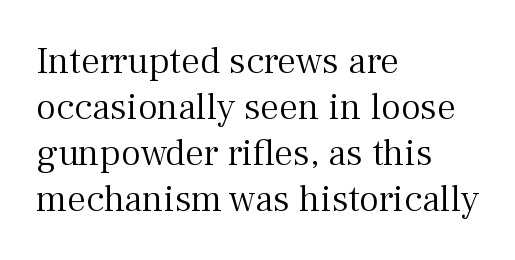
The image shows 38 px light serif type, upright; set left-aligned, line spacing 1.21x, normal letter spacing, not underlined; medium stroke contrast and a medium x-height.
